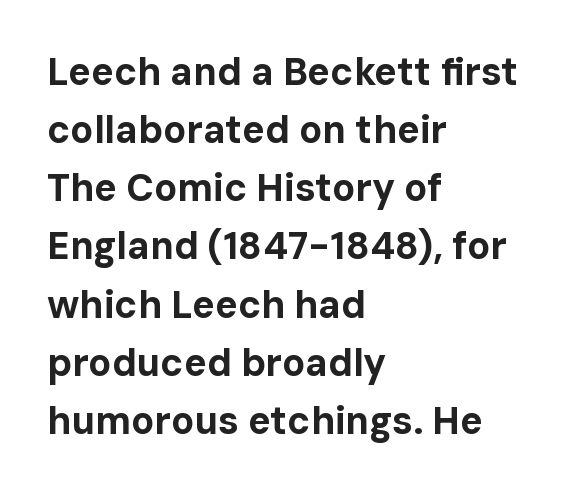
The passage shown is not underscored anywhere. This sample uses a sans-serif face. Upright lettering throughout. Typeset ragged right — the left edge is the straight one.
